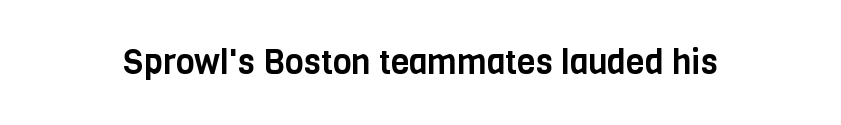
The image shows 34 px condensed sans-serif type, upright; set normal letter spacing, not underlined; low stroke contrast and a large x-height.
